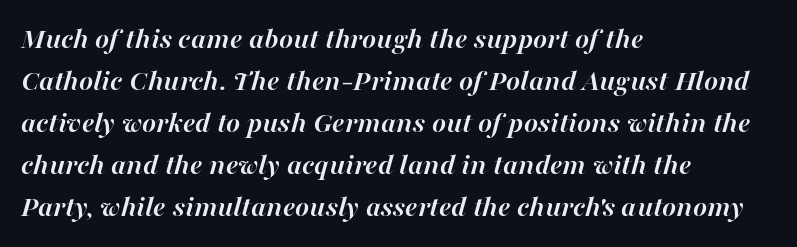
{"italic": "yes", "lean": "right", "slant_degrees": 16, "bold": "yes", "weight": "semibold", "width": "normal", "stroke_contrast": "high", "x_height": "medium", "monospaced": "no", "underline": "no", "align": "left", "line_spacing": "normal", "line_spacing_ratio": 1.4, "letter_spacing": "normal", "letter_spacing_em": 0.0, "glyph_px": 30}
